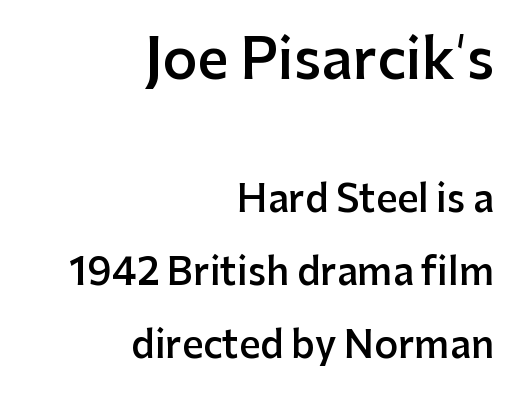
{"serif": "no", "italic": "no", "bold": "semi", "weight": "semibold", "width": "normal", "stroke_contrast": "low", "x_height": "medium", "monospaced": "no", "underline": "no", "align": "right", "line_spacing": "loose", "line_spacing_ratio": 1.97, "letter_spacing": "normal", "letter_spacing_em": 0.0, "larger_block": "first", "size_ratio": 1.49, "glyph_px": 55}
